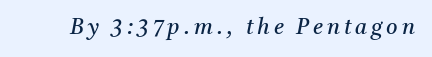
Bare-footed words on every line. This reads as an unemphasized weight, regular at the heaviest. Italic: yes, the glyphs are oblique.
